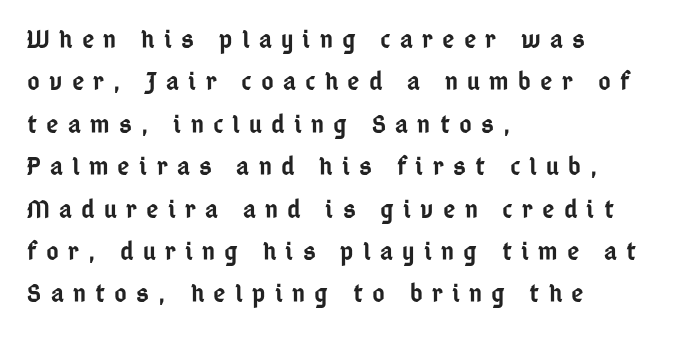
The image shows 27 px text type, upright; set left-aligned, normal line spacing (1.57x), unusually wide letter spacing (+0.34 em), not underlined.
